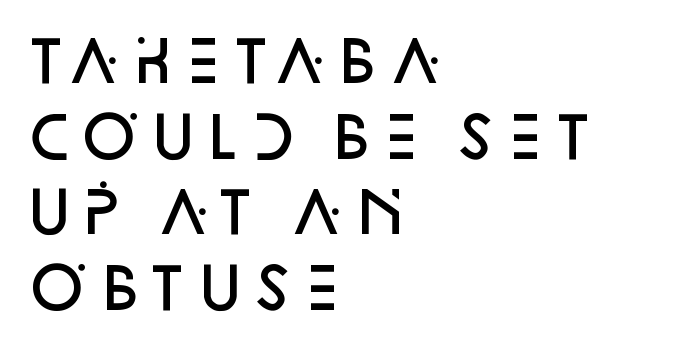
The image shows 56 px semibold sans-serif type, upright; set left-aligned, normal line spacing (1.35x), normal letter spacing, not underlined; low stroke contrast and a large x-height.
